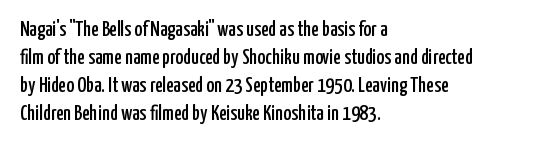
{"italic": "no", "underline": "no", "align": "left", "line_spacing": "normal", "line_spacing_ratio": 1.33, "letter_spacing": "normal", "letter_spacing_em": 0.0, "glyph_px": 21}
